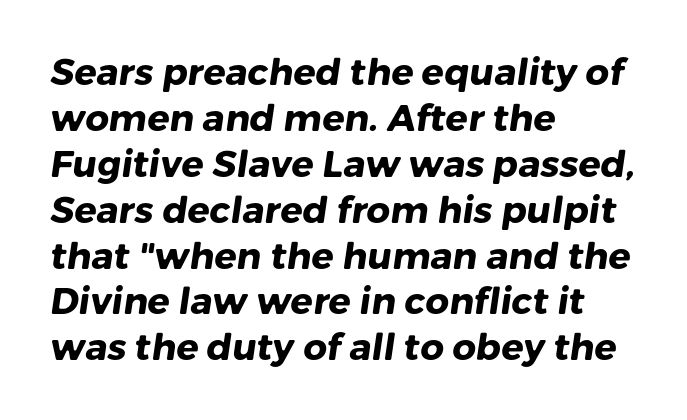
{"serif": "no", "bold": "yes", "weight": "heavy", "width": "normal", "stroke_contrast": "low", "x_height": "medium", "monospaced": "no", "underline": "no", "align": "left", "line_spacing_ratio": 1.24, "letter_spacing": "normal", "letter_spacing_em": 0.0, "glyph_px": 37}
